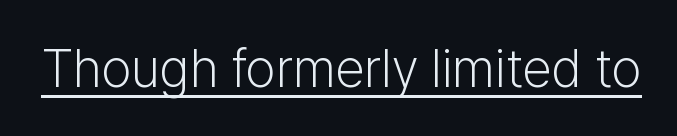
No italicization has been applied; the sample stays upright. Letterform terminals end flat and unadorned throughout the passage. Bold? No — there's no thickening of the strokes. This sample carries an underscore along the baseline area. Each letter keeps its own natural width here, so spacing adapts to shape.
